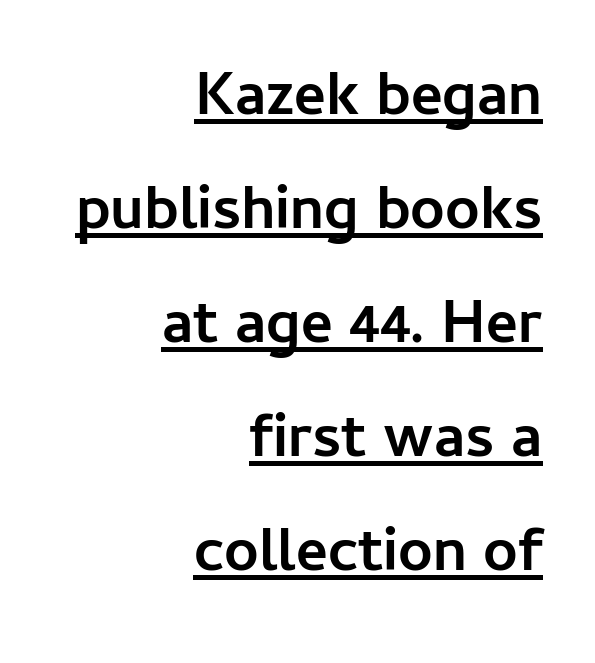
Line ends are locked; line starts wander. Spacing verdict: proportional, widths tailored to each character. Designer's note — italics off, roman on. How heavy is the stroke? Heavy — this is a bold. There is no visible air inserted between adjacent glyphs.
